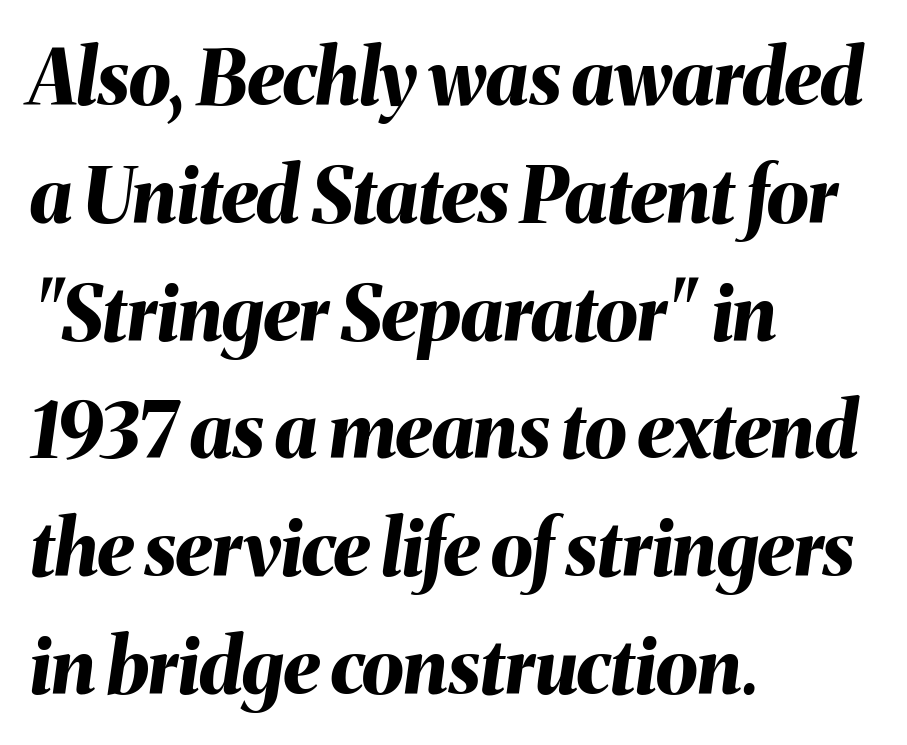
Q: Is the text bold? A: Yes.
Q: Is the text italic (slanted)? A: Yes, it leans right by about 8 degrees.
Q: Is the text underlined? A: No.
Q: How is the paragraph aligned? A: Left-aligned.
Q: Is the spacing between letters normal or unusually wide? A: Normal.
Q: Is the spacing between lines tight, normal or loose? A: Normal.
Q: Width (condensed, normal, or wide)? A: Normal.
Q: Stroke contrast? A: Medium.
Q: x-height? A: Medium.
Q: Monospaced? A: No.
